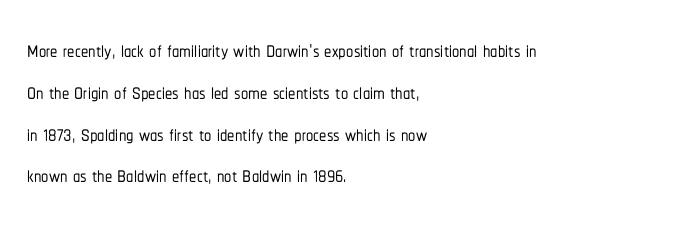
The image shows 29 px condensed sans-serif type, upright; set left-aligned, normal line spacing (1.44x), normal letter spacing, not underlined; low stroke contrast and a medium x-height.
